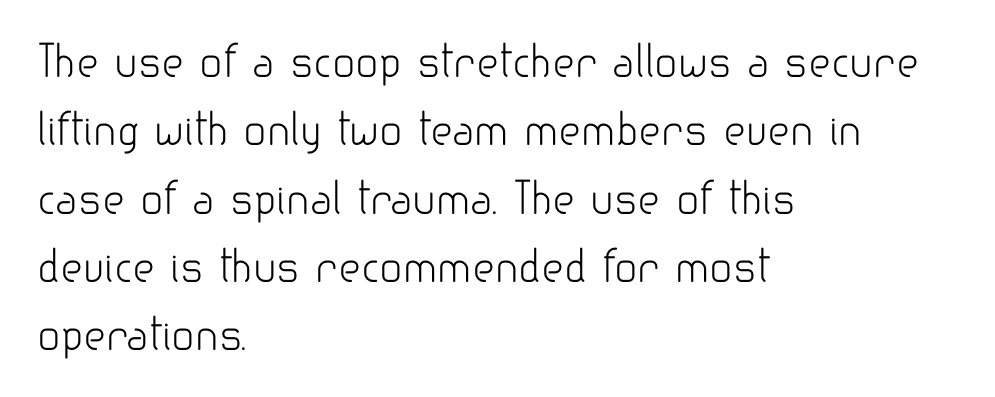
The image shows 43 px light sans-serif type, upright; set left-aligned, normal line spacing (1.59x), normal letter spacing, not underlined; low stroke contrast and a small x-height.
